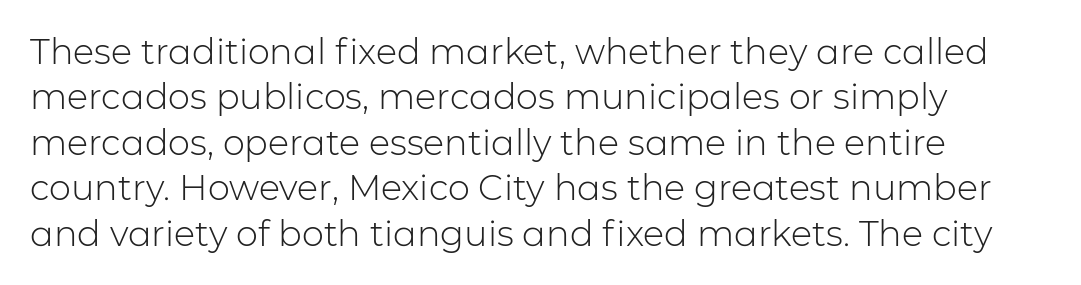
The cut favours lightness, reaching ordinary text weight at its darkest. The type is set solid horizontally, with unmodified tracking. You can tell from the bare stems that sans-serif type was used. Beneath every word, the page is bare. The letters advance in unequal steps, a hallmark of proportional type. Quick note: interline space is typical.
